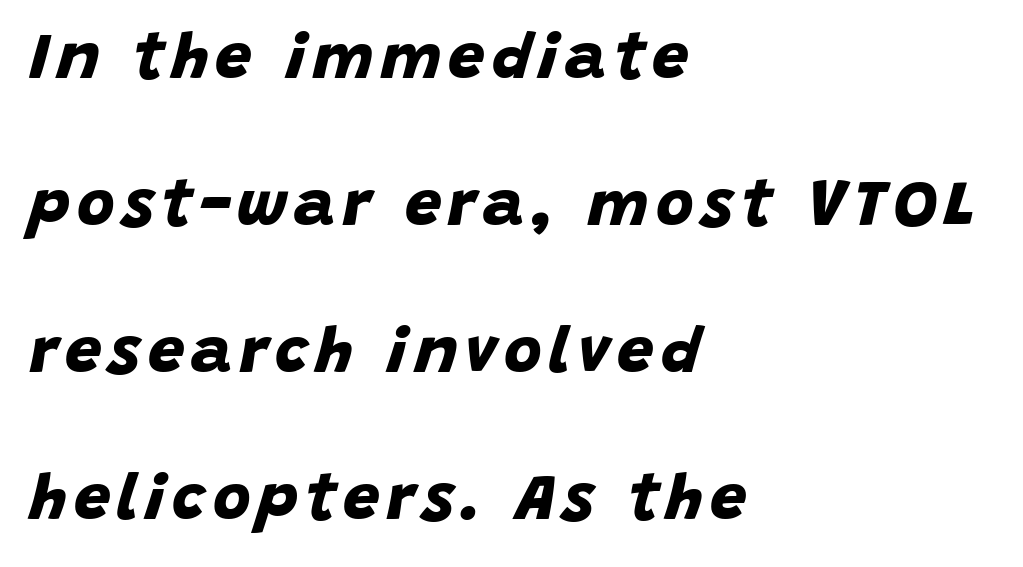
If you measured baseline to baseline, you'd find a long distance. Are there feet on the stems? There aren't — it's a sans. Varying glyph widths throughout — classic text-font behaviour. Check the space under the baseline: it is left empty.
